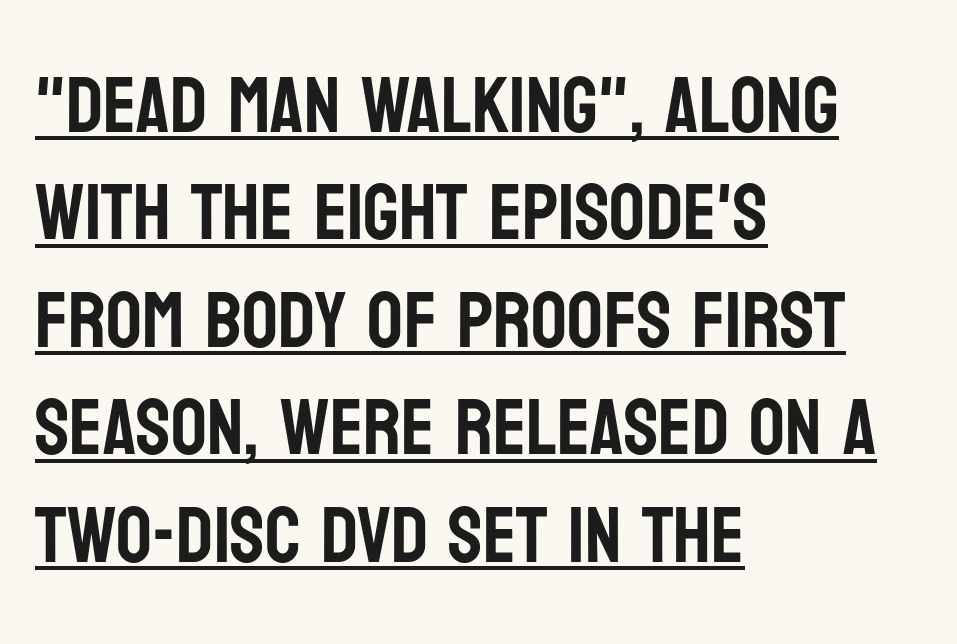
{"serif": "no", "italic": "no", "width": "condensed", "stroke_contrast": "low", "x_height": "large", "monospaced": "no", "underline": "yes", "align": "left", "line_spacing": "normal", "line_spacing_ratio": 1.36, "letter_spacing": "normal", "letter_spacing_em": 0.0, "glyph_px": 79}
